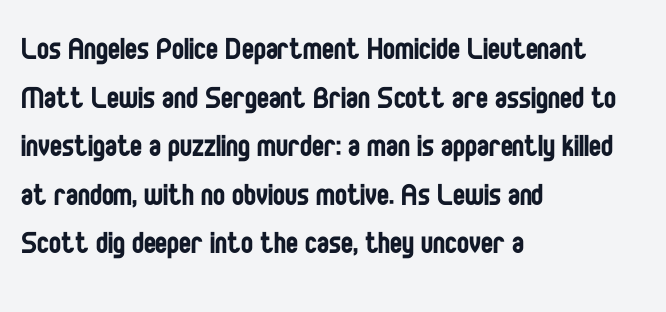
{"serif": "no", "italic": "no", "bold": "no", "weight": "regular", "width": "condensed", "stroke_contrast": "low", "x_height": "large", "monospaced": "no", "underline": "no", "align": "left", "line_spacing": "normal", "line_spacing_ratio": 1.35, "letter_spacing": "normal", "letter_spacing_em": 0.0, "glyph_px": 36}
